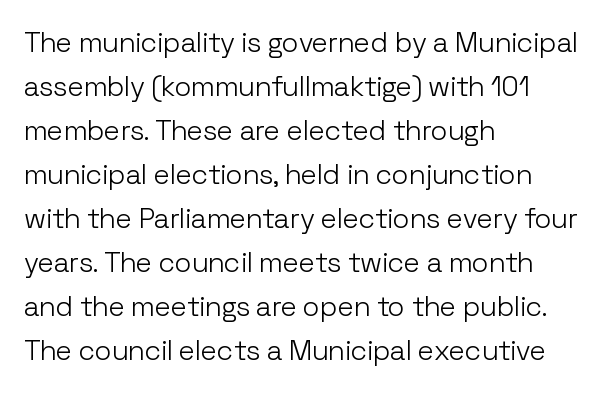
Q: Is the text bold? A: No.
Q: Is the text italic (slanted)? A: No, it is upright.
Q: Is the typeface a serif or a sans-serif typeface? A: Sans-serif.
Q: Is the text underlined? A: No.
Q: How is the paragraph aligned? A: Left-aligned.
Q: Is the spacing between letters normal or unusually wide? A: Normal.
Q: Is the spacing between lines tight, normal or loose? A: Normal.
Q: Width (condensed, normal, or wide)? A: Normal.
Q: Stroke contrast? A: Low.
Q: x-height? A: Medium.
Q: Monospaced? A: No.
